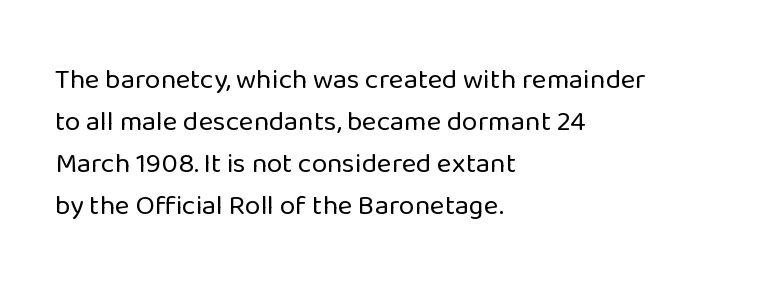
{"serif": "no", "italic": "no", "bold": "no", "weight": "regular", "width": "normal", "stroke_contrast": "low", "x_height": "medium", "monospaced": "no", "underline": "no", "align": "left", "line_spacing": "normal", "line_spacing_ratio": 1.5, "letter_spacing": "normal", "letter_spacing_em": 0.0, "glyph_px": 28}
